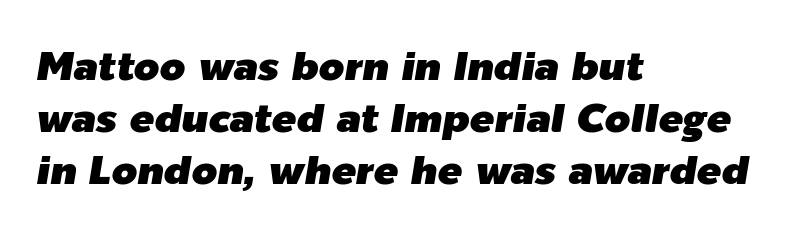
Q: Is the text italic (slanted)? A: Yes, it leans right by about 9 degrees.
Q: Is the text underlined? A: No.
Q: How is the paragraph aligned? A: Left-aligned.
Q: Is the spacing between letters normal or unusually wide? A: Normal.
Q: Is the spacing between lines tight, normal or loose? A: Normal.
Q: Width (condensed, normal, or wide)? A: Normal.
Q: Stroke contrast? A: Low.
Q: x-height? A: Medium.
Q: Monospaced? A: No.
